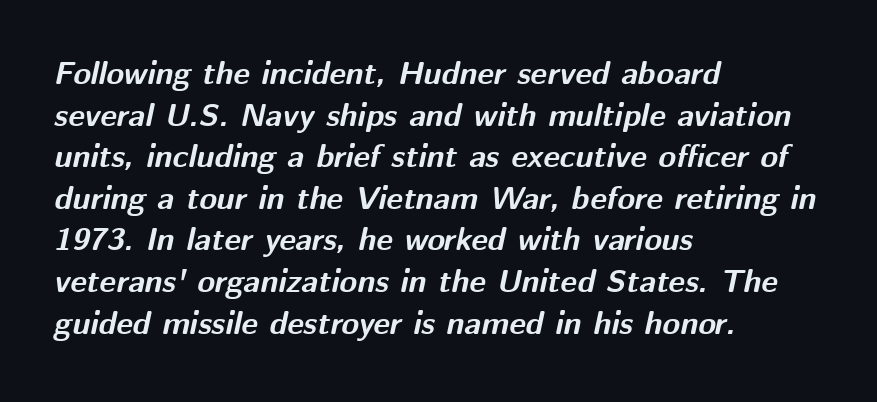
Q: Is the text bold? A: Yes.
Q: Is the text italic (slanted)? A: Yes, it leans right by about 12 degrees.
Q: Is the text underlined? A: No.
Q: How is the paragraph aligned? A: Left-aligned.
Q: Is the spacing between letters normal or unusually wide? A: Normal.
Q: Is the spacing between lines tight, normal or loose? A: Normal.
Q: Width (condensed, normal, or wide)? A: Normal.
Q: Stroke contrast? A: Medium.
Q: x-height? A: Medium.
Q: Monospaced? A: No.
